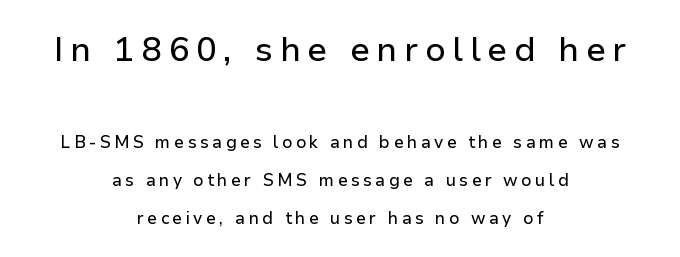
The string is rendered with underlining switched off. In terms of posture, this sample is upright. The passage shown is typeset with a sans-serif family. Display-style spreading of the glyphs; the letterfit is very open. Here the designer chose a conventional face with non-uniform glyph widths. These lines stack symmetrically, like a column narrowing and widening about its center.
